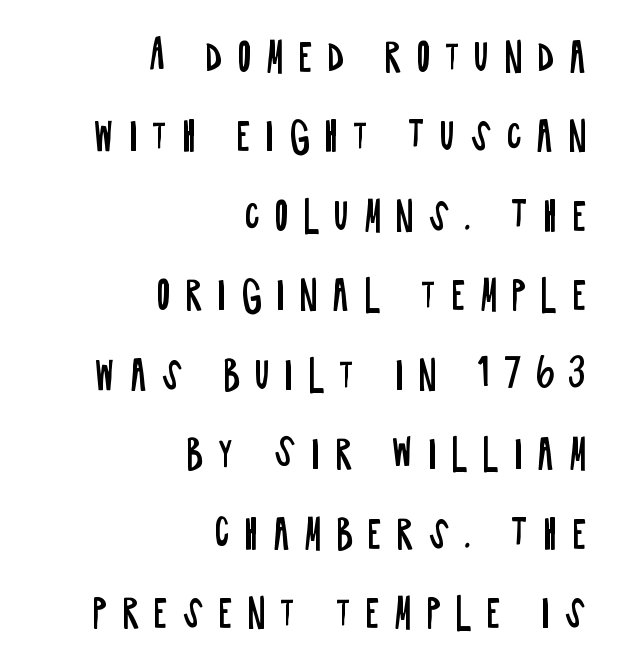
Heft: none added — not bold. This sample is right-justified, so line beginnings fall wherever the words allow. Words float on clear page, feet unadorned. Looks like regular typesetting: each glyph gets only the width it needs. A sans-serif font was chosen for this passage. Notice how the stems are strictly vertical — no italics here.
